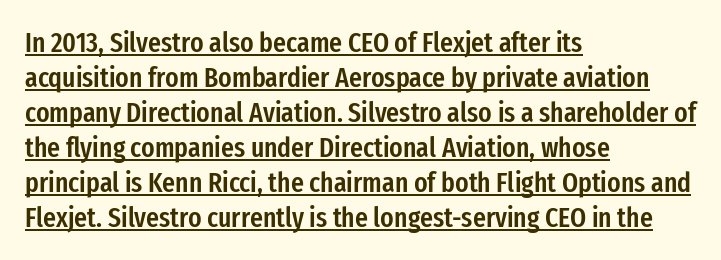
The image shows 28 px semibold, condensed sans-serif type, upright; set left-aligned, normal line spacing (1.25x), normal letter spacing, underlined; low stroke contrast and a medium x-height.
